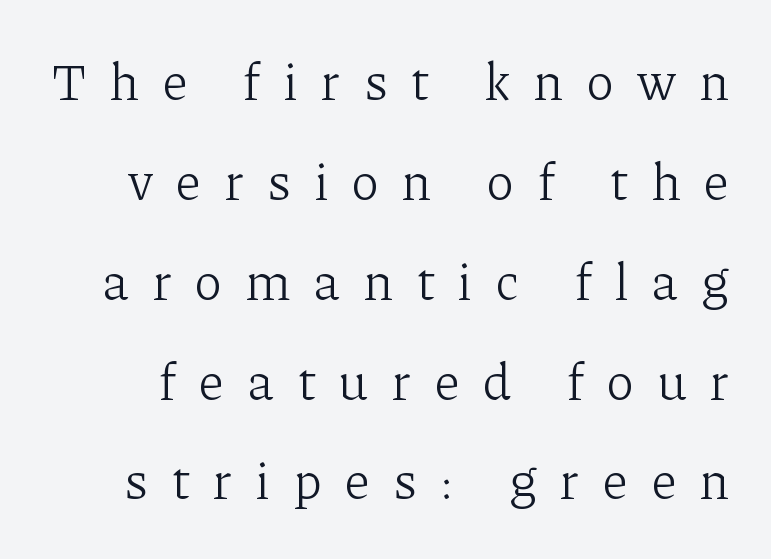
Caption: expanded tracking, letters set apart. A typesetter would label this face a serif. Note the varied advance widths — an 'i' is clearly narrower than an 'm'. Type without underlining. Leading is clearly above the norm, producing a sparse column. Vertical stems look standard width or narrower in stroke.
